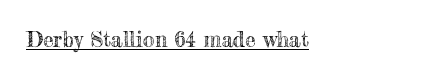
Underlined type. When letters stand straight like this, we call the style roman or upright. Students, note that the glyphs here touch the page at normal intervals. Compared with a centered layout, this one pins lines to the left instead.
